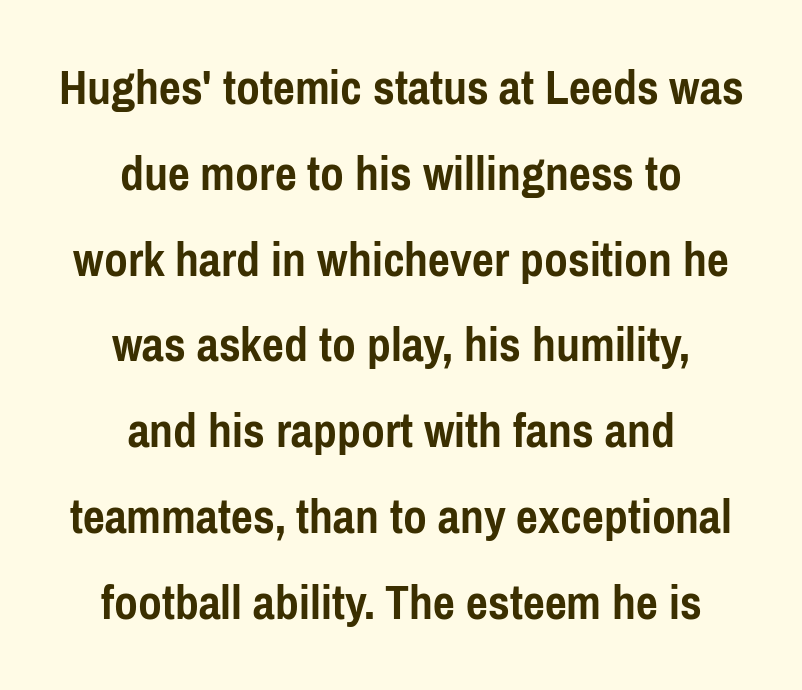
Quick note: not italic, upright. Stroke terminals: plain, sans-serif. There is no visible air inserted between adjacent glyphs. Leftover space on each line is divided equally before and after the words.
